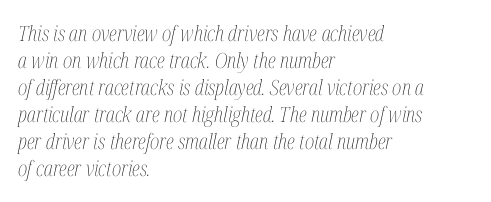
{"italic": "yes", "lean": "right", "slant_degrees": 12, "bold": "no", "underline": "no", "align": "left", "line_spacing": "normal", "line_spacing_ratio": 1.29, "letter_spacing": "normal", "letter_spacing_em": 0.0, "glyph_px": 21}
